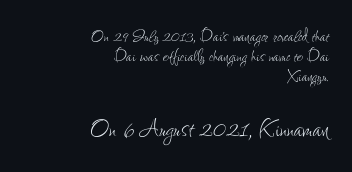
{"bold": "no", "weight": "thin", "width": "condensed", "stroke_contrast": "low", "x_height": "small", "monospaced": "no", "underline": "no", "align": "right", "line_spacing": "tight", "line_spacing_ratio": 0.95, "letter_spacing": "normal", "letter_spacing_em": 0.0, "larger_block": "second", "size_ratio": 1.52, "glyph_px": 32}
